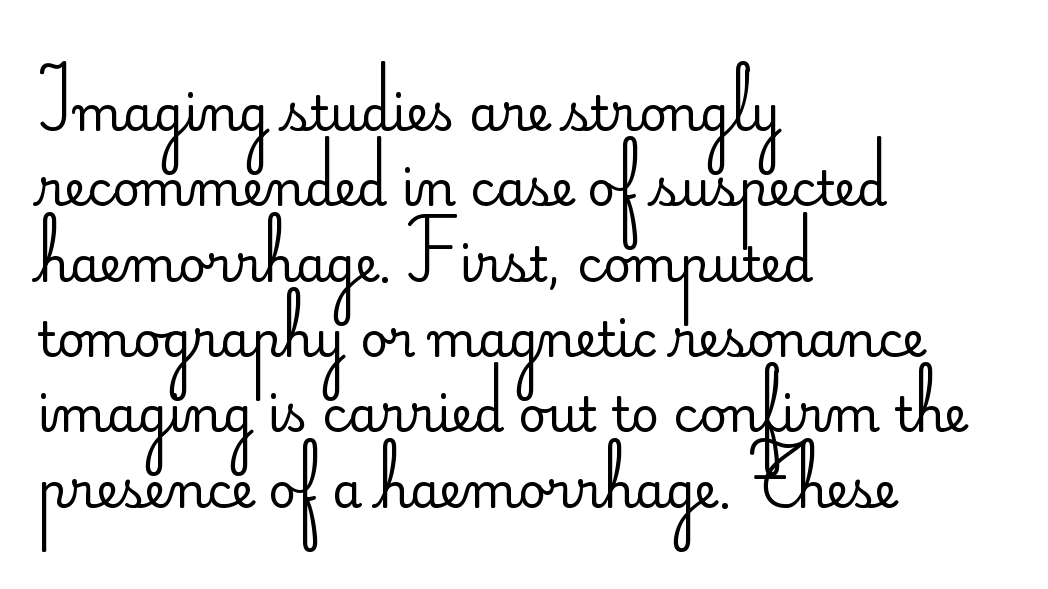
The characters are drawn with everyday or finer stroke widths. Descender tails drop into unmarked territory. Between one letter and the next there's only the usual sliver of space. The lines sit at an ordinary, default distance from one another. This sample is left-justified, so line endings fall wherever the words run out. Nothing sits at the stroke ends, so this counts as sans-serif.
